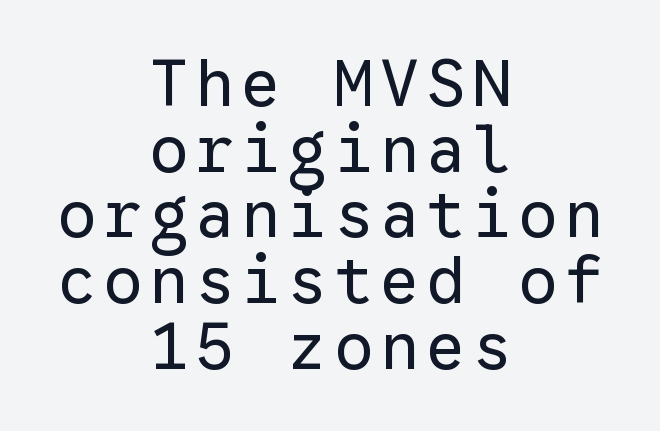
Q: Is the text bold? A: No.
Q: Is the text italic (slanted)? A: No, it is upright.
Q: Is the typeface a serif or a sans-serif typeface? A: Sans-serif.
Q: Is the text underlined? A: No.
Q: How is the paragraph aligned? A: Centered.
Q: Is the spacing between lines tight, normal or loose? A: Tight.
Q: Width (condensed, normal, or wide)? A: Normal.
Q: Stroke contrast? A: Low.
Q: x-height? A: Medium.
Q: Monospaced? A: Yes.
